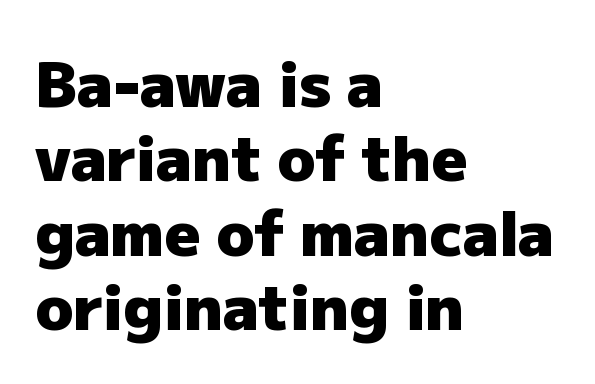
Q: Is the text bold? A: Yes.
Q: Is the text italic (slanted)? A: No, it is upright.
Q: Is the typeface a serif or a sans-serif typeface? A: Sans-serif.
Q: Is the text underlined? A: No.
Q: How is the paragraph aligned? A: Left-aligned.
Q: Is the spacing between letters normal or unusually wide? A: Normal.
Q: Width (condensed, normal, or wide)? A: Normal.
Q: Stroke contrast? A: Low.
Q: x-height? A: Medium.
Q: Monospaced? A: No.
